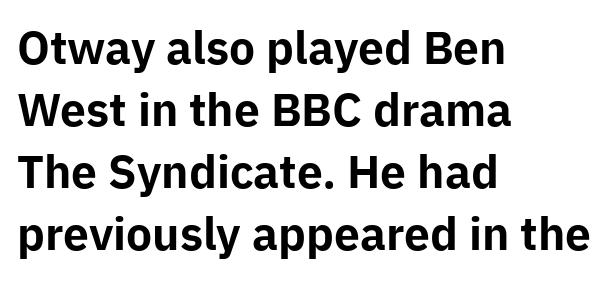
A full-strength bold gives these letters their thick strokes. The font's upright variant was chosen for this text. Type without underlining. Think of a printed novel: that variable character pitch is what you see here. The paragraph has a hard left edge and a soft right edge.
